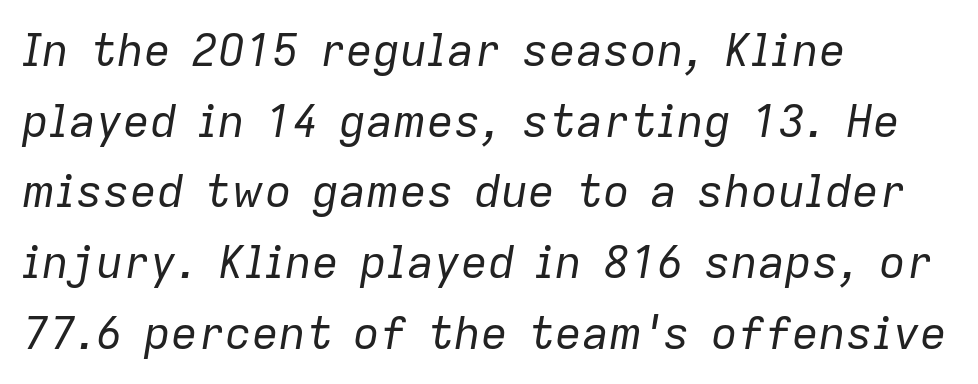
Q: Is the text bold? A: No.
Q: Is the text italic (slanted)? A: Yes, it leans right by about 9 degrees.
Q: Is the text underlined? A: No.
Q: How is the paragraph aligned? A: Left-aligned.
Q: Is the spacing between letters normal or unusually wide? A: Normal.
Q: Is the spacing between lines tight, normal or loose? A: Normal.
Q: Width (condensed, normal, or wide)? A: Normal.
Q: Stroke contrast? A: Low.
Q: x-height? A: Medium.
Q: Monospaced? A: No.
